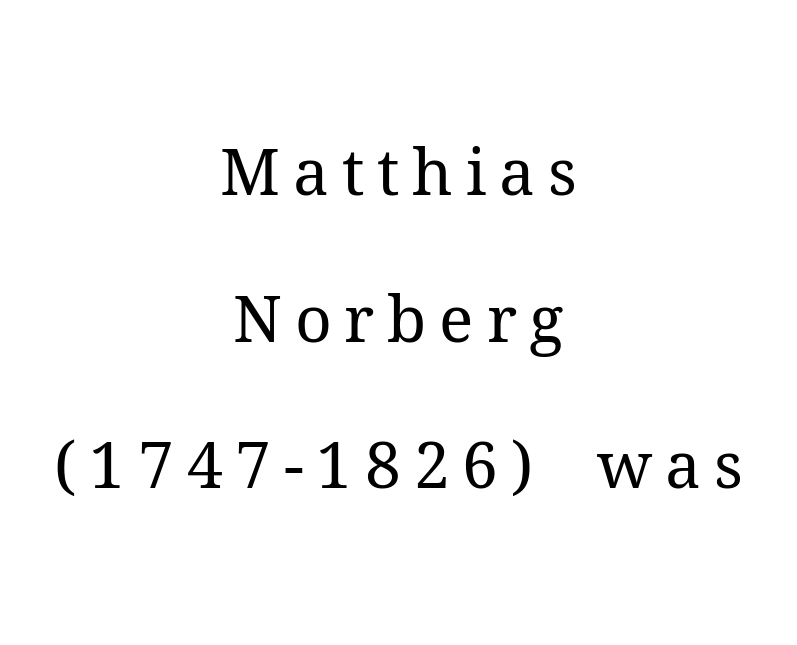
The image shows 64 px regular-weight serif type, upright; set centered, loose line spacing (2.29x), unusually wide letter spacing (+0.2 em), not underlined; medium stroke contrast and a medium x-height.
